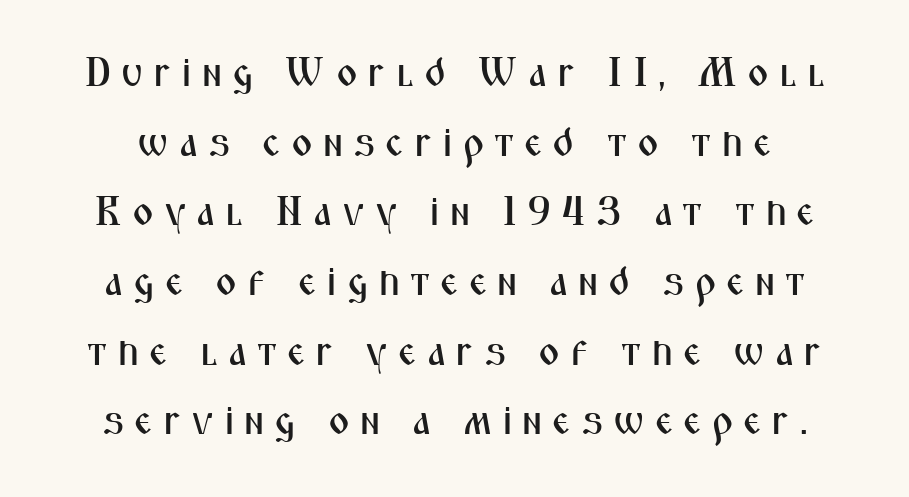
{"serif": "no", "italic": "no", "width": "condensed", "stroke_contrast": "medium", "x_height": "medium", "monospaced": "no", "underline": "no", "line_spacing": "normal", "line_spacing_ratio": 1.7, "letter_spacing": "wide", "letter_spacing_em": 0.24, "glyph_px": 41}
